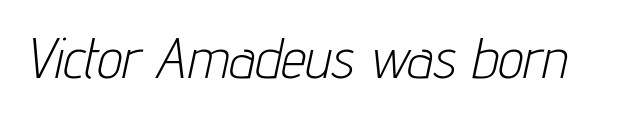
{"italic": "yes", "lean": "right", "slant_degrees": 12, "bold": "no", "weight": "light", "width": "condensed", "stroke_contrast": "low", "x_height": "medium", "monospaced": "no", "underline": "no", "letter_spacing": "normal", "letter_spacing_em": 0.0, "glyph_px": 56}
